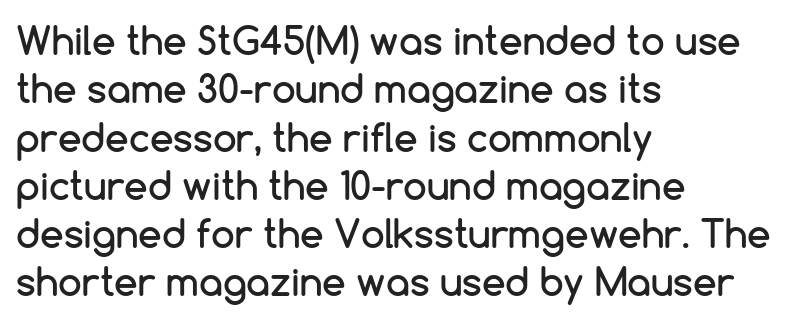
Interline gaps are of average width in this sample. A student would call this left alignment; a typographer would say flush left, rag right. Plain, unruled lines of type. You can tell from the bare stems that sans-serif type was used. Students, note that the glyphs here touch the page at normal intervals. These lines are rendered in a variable-pitch font.
